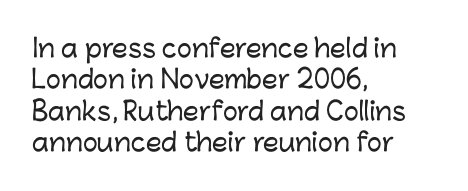
The image shows 25 px text type, upright; set left-aligned, normal line spacing (1.26x), normal letter spacing, not underlined.
